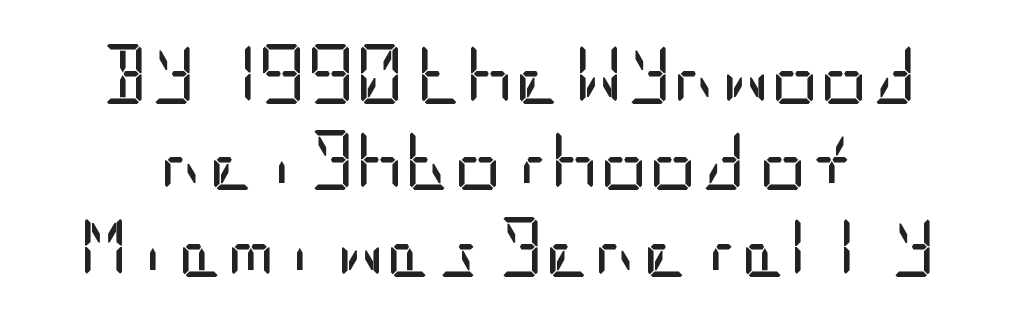
Q: Is the text bold? A: No.
Q: Is the text italic (slanted)? A: No, it is upright.
Q: Is the typeface a serif or a sans-serif typeface? A: Sans-serif.
Q: Is the text underlined? A: No.
Q: Is the spacing between letters normal or unusually wide? A: Normal.
Q: Is the spacing between lines tight, normal or loose? A: Normal.
Q: Width (condensed, normal, or wide)? A: Condensed.
Q: Stroke contrast? A: Low.
Q: x-height? A: Large.
